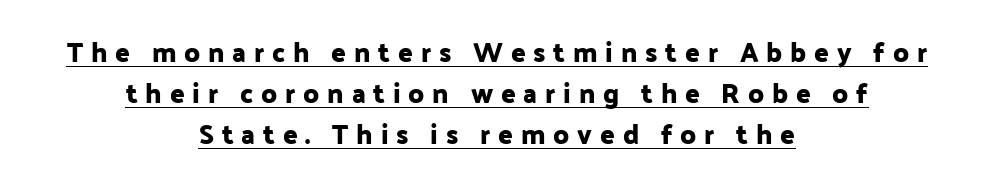
{"italic": "no", "underline": "yes", "align": "center", "line_spacing": "normal", "line_spacing_ratio": 1.52, "letter_spacing": "wide", "letter_spacing_em": 0.29, "glyph_px": 27}
